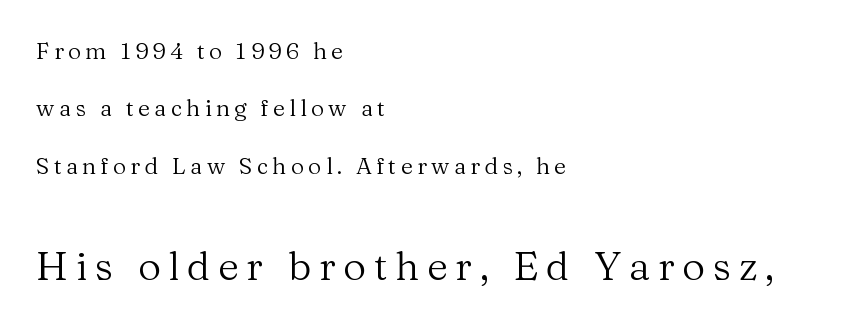
{"serif": "yes", "italic": "no", "bold": "no", "weight": "regular", "width": "normal", "stroke_contrast": "medium", "x_height": "medium", "monospaced": "no", "underline": "no", "align": "left", "line_spacing": "loose", "line_spacing_ratio": 2.49, "larger_block": "second", "size_ratio": 1.74, "glyph_px": 40}
